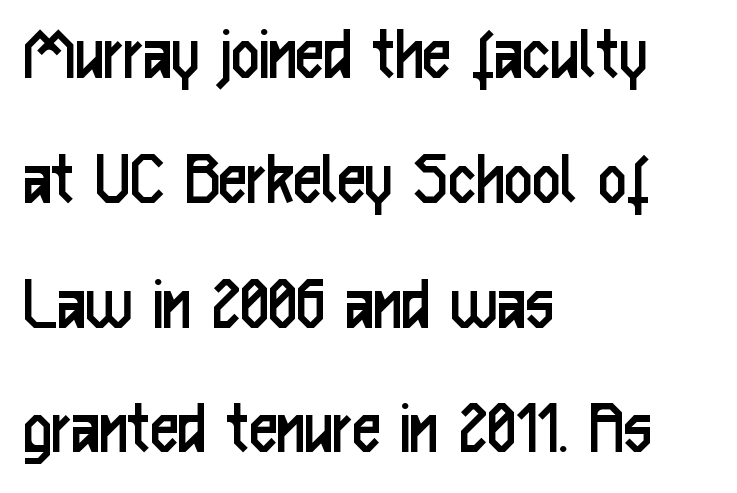
The image shows 78 px regular-weight, condensed sans-serif type, upright; set left-aligned, normal line spacing (1.6x), normal letter spacing, not underlined; low stroke contrast and a medium x-height.
